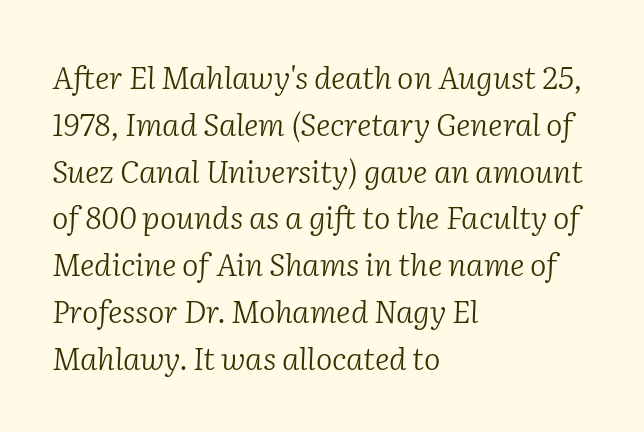
The image shows 31 px light serif type, italic (leaning right); set left-aligned, normal line spacing (1.51x), normal letter spacing, not underlined; low stroke contrast and a medium x-height.
